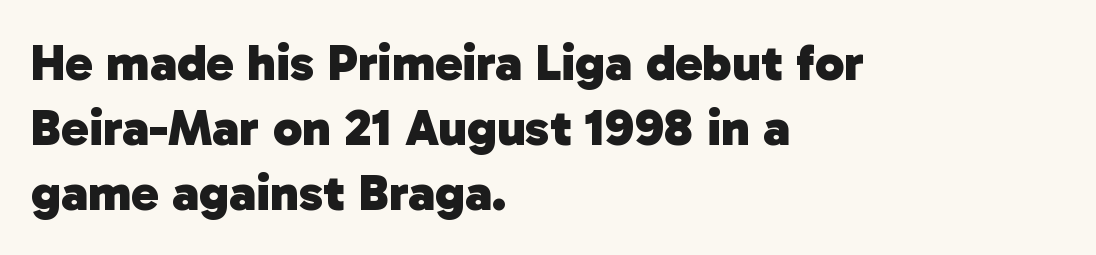
{"serif": "no", "bold": "yes", "weight": "heavy", "width": "normal", "stroke_contrast": "low", "x_height": "medium", "monospaced": "no", "underline": "no", "align": "left", "line_spacing": "normal", "line_spacing_ratio": 1.25, "letter_spacing": "normal", "letter_spacing_em": 0.0, "glyph_px": 52}
